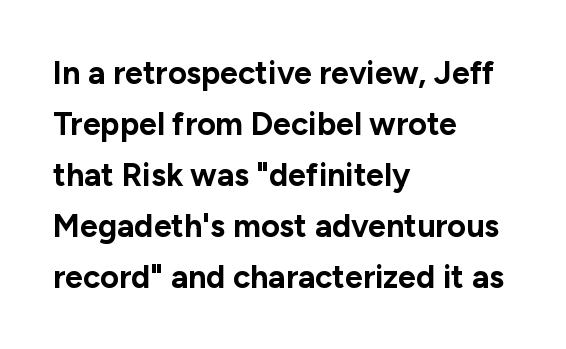
{"serif": "no", "italic": "no", "bold": "yes", "weight": "bold", "width": "normal", "stroke_contrast": "low", "x_height": "medium", "monospaced": "no", "underline": "no", "align": "left", "line_spacing": "normal", "line_spacing_ratio": 1.59, "letter_spacing": "normal", "letter_spacing_em": 0.0, "glyph_px": 32}
